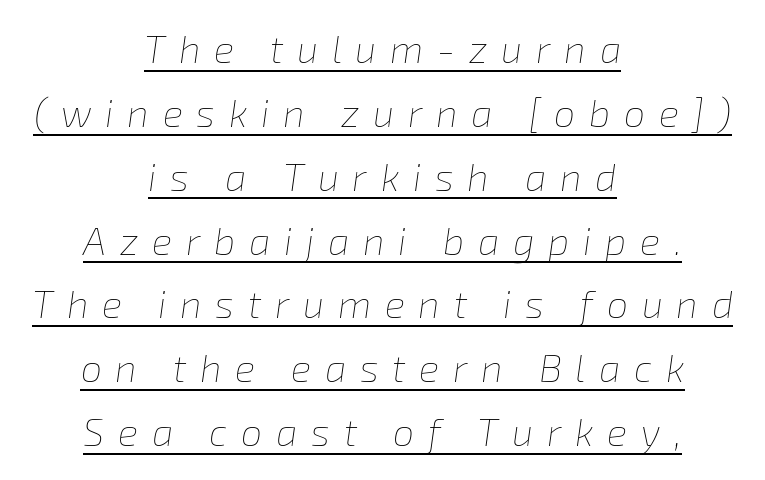
Q: Is the text bold? A: No.
Q: Is the text italic (slanted)? A: Yes, it leans right by about 8 degrees.
Q: Is the text underlined? A: Yes.
Q: How is the paragraph aligned? A: Centered.
Q: Is the spacing between letters normal or unusually wide? A: Unusually wide.
Q: Is the spacing between lines tight, normal or loose? A: Normal.
Q: Width (condensed, normal, or wide)? A: Normal.
Q: Stroke contrast? A: Low.
Q: x-height? A: Medium.
Q: Monospaced? A: No.
